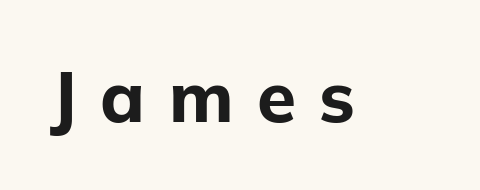
Think of a printed novel: that variable character pitch is what you see here. Inter-character spacing is expanded well beyond the font's built-in metrics. Beneath every word, the page is bare. In terms of letterform style, serifs are entirely absent.
